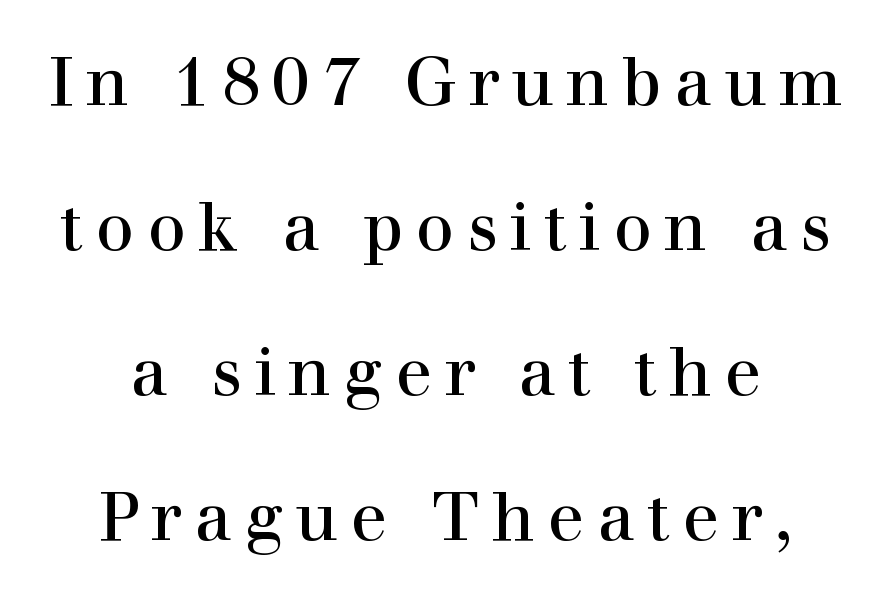
The image shows 68 px regular-weight serif type, upright; set loose line spacing (2.13x), not underlined; high stroke contrast and a medium x-height.
